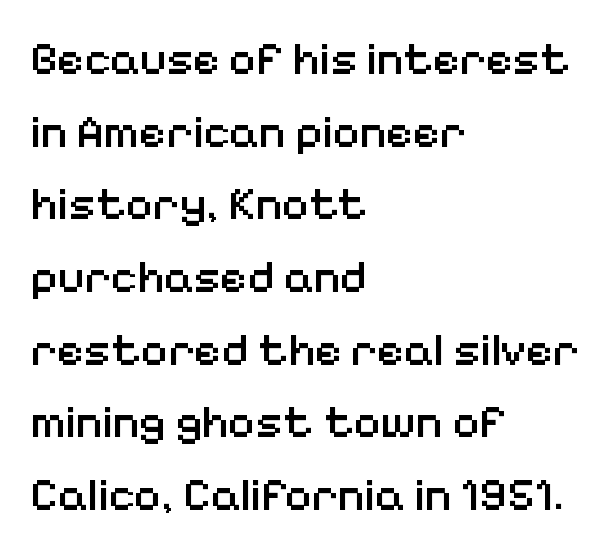
{"serif": "no", "italic": "no", "bold": "semi", "weight": "semibold", "width": "normal", "stroke_contrast": "low", "x_height": "medium", "monospaced": "no", "underline": "no", "align": "left", "line_spacing": "normal", "line_spacing_ratio": 1.58, "letter_spacing": "normal", "letter_spacing_em": 0.0, "glyph_px": 46}
